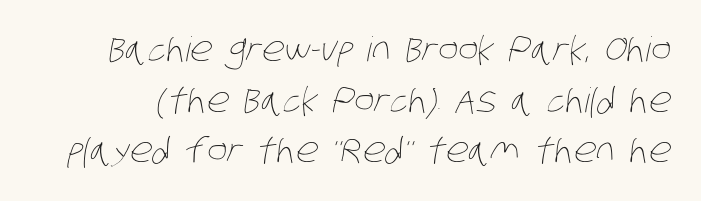
Q: Is the text bold? A: No.
Q: Is the text underlined? A: No.
Q: Is the spacing between letters normal or unusually wide? A: Normal.
Q: Is the spacing between lines tight, normal or loose? A: Normal.
Q: Width (condensed, normal, or wide)? A: Condensed.
Q: Stroke contrast? A: Low.
Q: x-height? A: Large.
Q: Monospaced? A: No.
